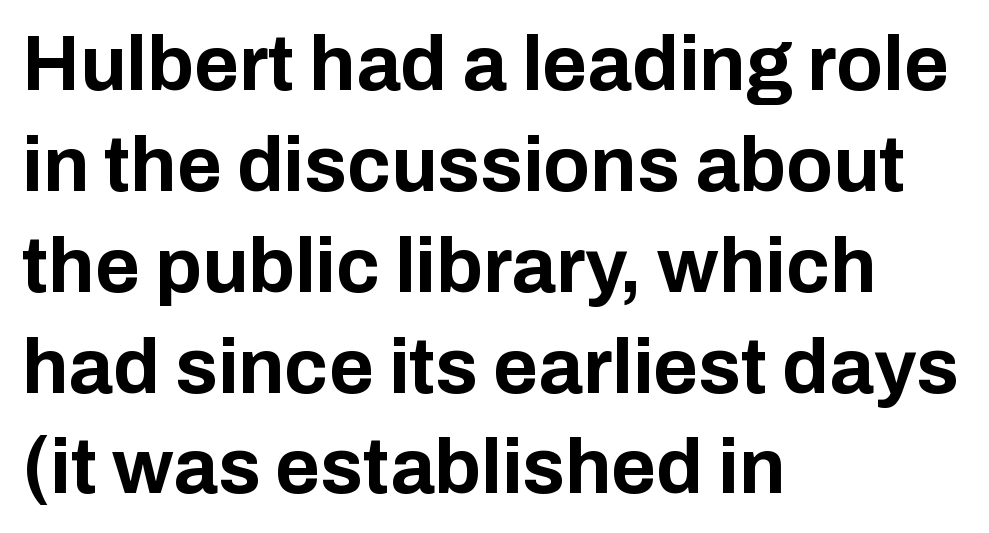
The image shows 77 px bold sans-serif type, upright; set left-aligned, normal line spacing (1.31x), normal letter spacing, not underlined; low stroke contrast and a medium x-height.
